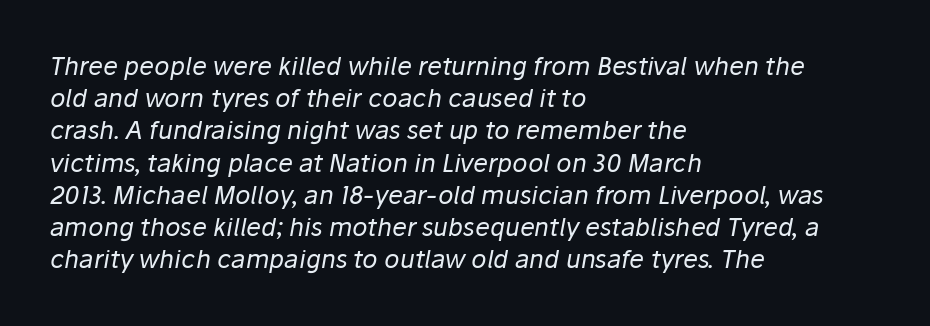
The image shows 25 px text type, italic (leaning right); set left-aligned, normal line spacing (1.29x), normal letter spacing, not underlined.
